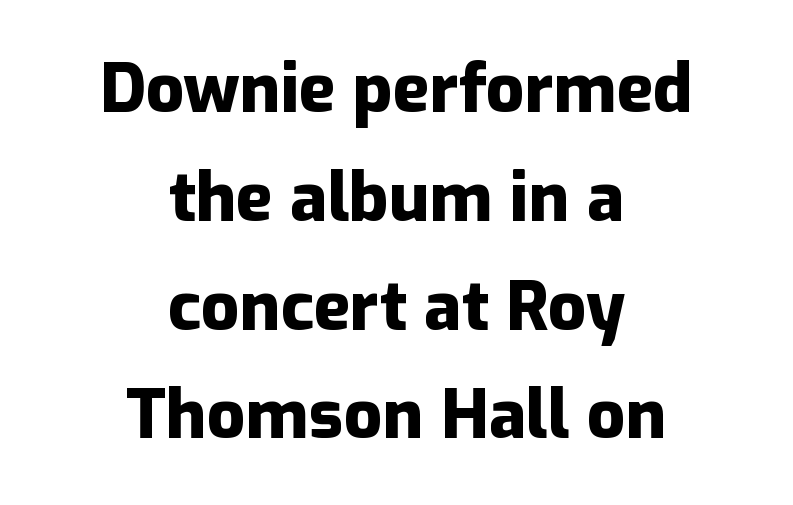
Q: Is the text bold? A: Yes.
Q: Is the text italic (slanted)? A: No, it is upright.
Q: Is the typeface a serif or a sans-serif typeface? A: Sans-serif.
Q: Is the text underlined? A: No.
Q: How is the paragraph aligned? A: Centered.
Q: Is the spacing between letters normal or unusually wide? A: Normal.
Q: Is the spacing between lines tight, normal or loose? A: Normal.
Q: Width (condensed, normal, or wide)? A: Normal.
Q: Stroke contrast? A: Low.
Q: x-height? A: Medium.
Q: Monospaced? A: No.
